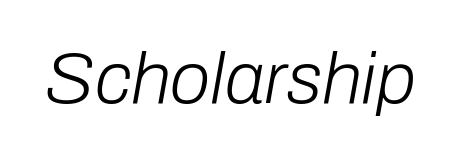
The image shows 73 px light type, italic (leaning right); set normal letter spacing, not underlined; low stroke contrast and a medium x-height.
